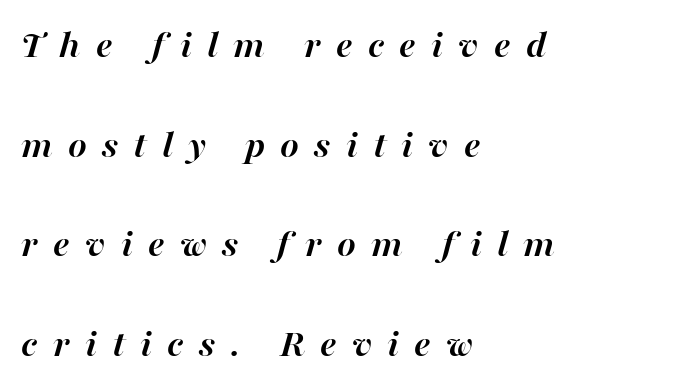
The image shows 40 px semibold type, italic (leaning right); set left-aligned, loose line spacing (2.49x), unusually wide letter spacing (+0.38 em), not underlined; high stroke contrast and a medium x-height.
